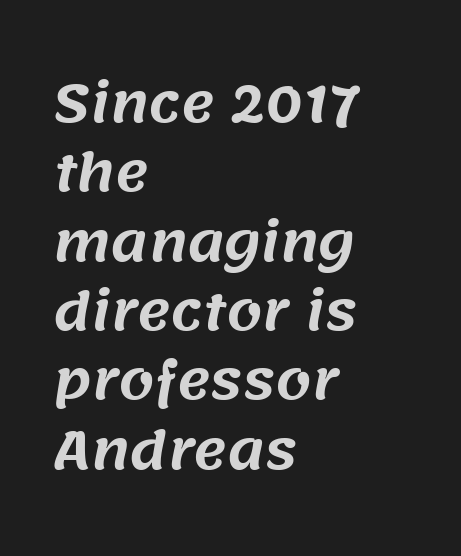
The image shows 51 px sans-serif type; set left-aligned, normal line spacing (1.36x), normal letter spacing, not underlined; medium stroke contrast and a large x-height.
